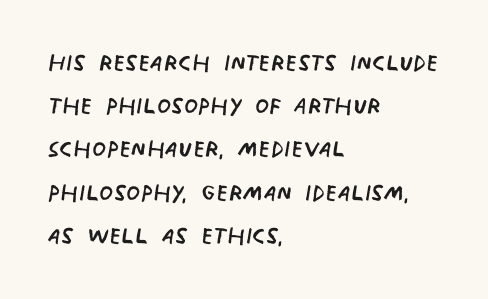
Left-aligned paragraph, ragged on the right. The passage shown has conventional tracking throughout. Honestly, the row spacing looks completely unremarkable. The letters carry no serifs — their stems end cleanly without finishing strokes. The letters look calm and open, with moderate or lighter stems. Glance below the letters and you will spot only blank space.
